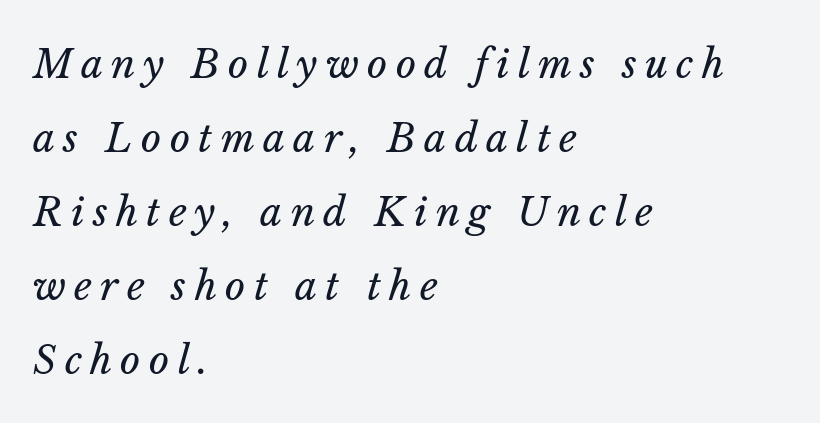
Q: Is the text bold? A: No.
Q: Is the text italic (slanted)? A: Yes, it leans right by about 14 degrees.
Q: Is the text underlined? A: No.
Q: How is the paragraph aligned? A: Left-aligned.
Q: Is the spacing between letters normal or unusually wide? A: Unusually wide.
Q: Is the spacing between lines tight, normal or loose? A: Loose.
Q: Width (condensed, normal, or wide)? A: Normal.
Q: Stroke contrast? A: Low.
Q: x-height? A: Medium.
Q: Monospaced? A: No.
